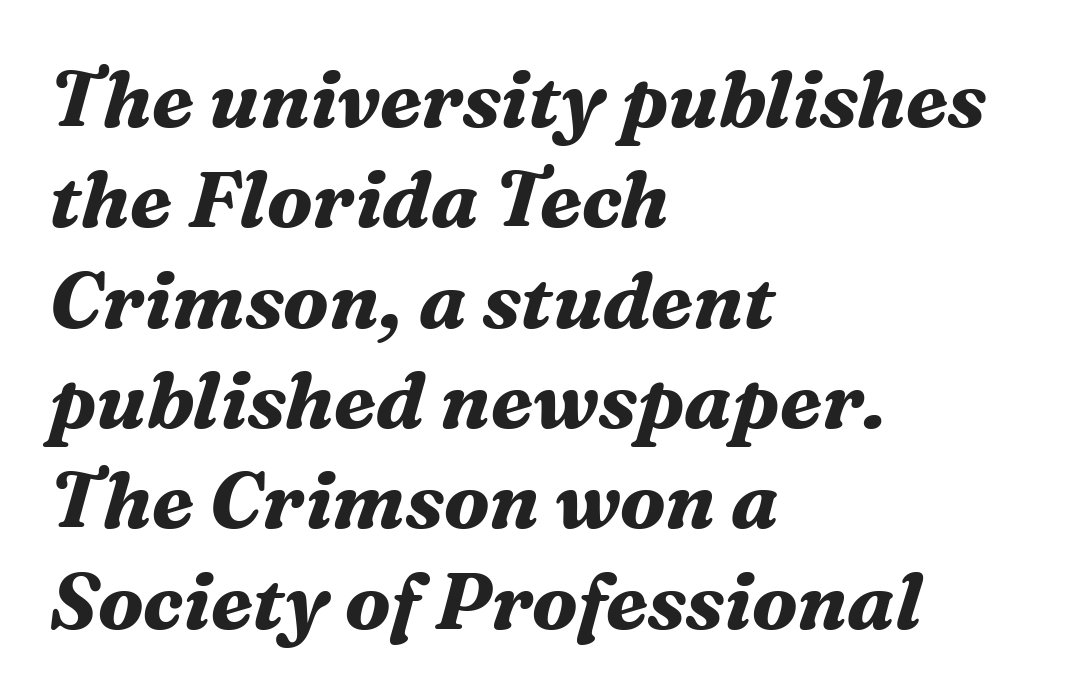
The image shows 79 px bold serif type, italic (leaning right); set left-aligned, normal line spacing (1.27x), normal letter spacing, not underlined; medium stroke contrast and a medium x-height.
